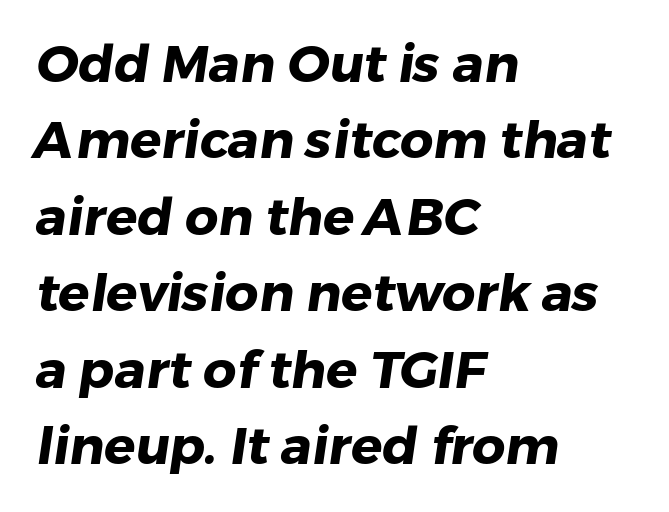
Q: Is the text bold? A: Yes.
Q: Is the typeface a serif or a sans-serif typeface? A: Sans-serif.
Q: Is the text underlined? A: No.
Q: How is the paragraph aligned? A: Left-aligned.
Q: Is the spacing between letters normal or unusually wide? A: Normal.
Q: Is the spacing between lines tight, normal or loose? A: Normal.
Q: Width (condensed, normal, or wide)? A: Normal.
Q: Stroke contrast? A: Low.
Q: x-height? A: Medium.
Q: Monospaced? A: No.
